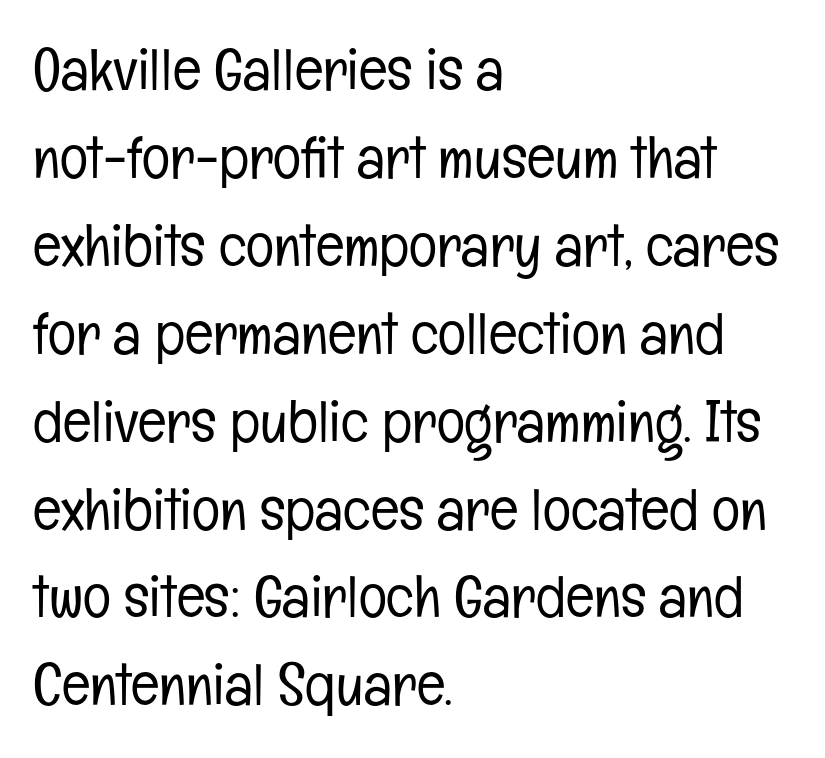
The image shows 59 px light, condensed sans-serif type, upright; set left-aligned, normal line spacing (1.49x), normal letter spacing, not underlined; low stroke contrast and a medium x-height.
